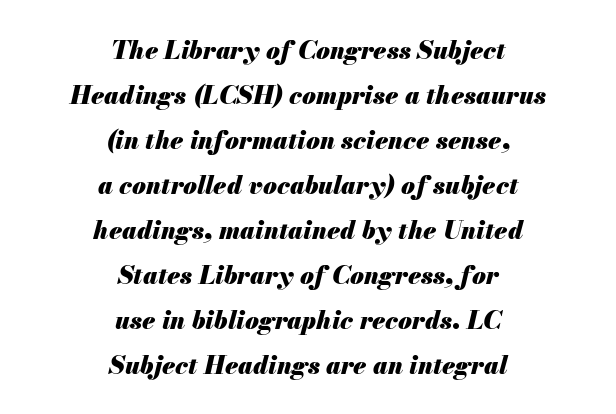
The image shows 25 px bold type, italic (leaning right); set centered, line spacing 1.8x, normal letter spacing, not underlined.
